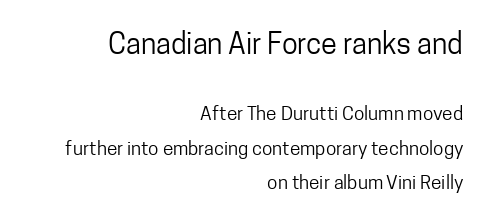
Q: Is the text bold? A: No.
Q: Is the text italic (slanted)? A: No, it is upright.
Q: Is the typeface a serif or a sans-serif typeface? A: Sans-serif.
Q: Is the text underlined? A: No.
Q: How is the paragraph aligned? A: Right-aligned.
Q: Is the spacing between letters normal or unusually wide? A: Normal.
Q: Which block of text is set in a larger size, the first (top) or the second (bottom)? A: The first (top) one.
Q: Width (condensed, normal, or wide)? A: Condensed.
Q: Stroke contrast? A: Low.
Q: x-height? A: Medium.
Q: Monospaced? A: No.
